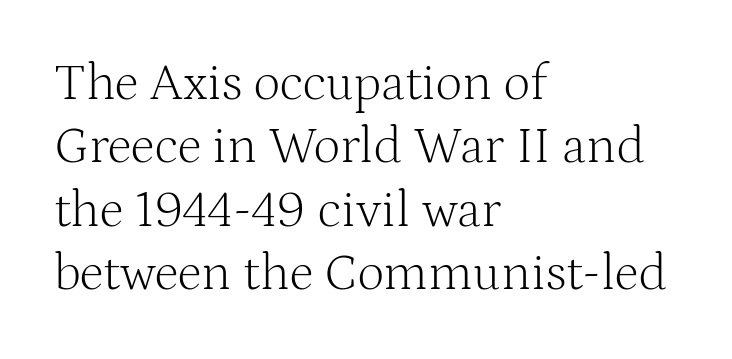
The image shows 52 px light serif type, upright; set left-aligned, line spacing 1.22x, normal letter spacing, not underlined; medium stroke contrast and a medium x-height.
